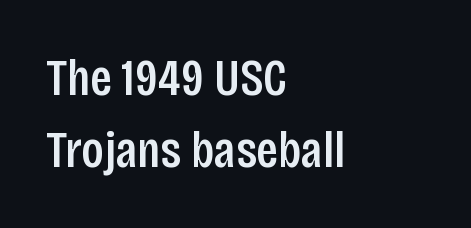
The image shows 52 px condensed sans-serif type, upright; set left-aligned, normal line spacing (1.38x), normal letter spacing, not underlined; low stroke contrast and a large x-height.
